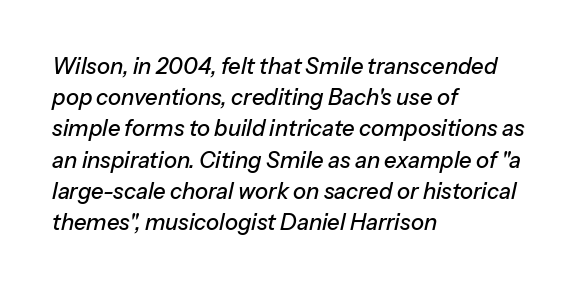
Vertical spacing — default. This rendering uses left alignment, leaving the right contour irregular. Decoration check: the copy has no underline. This sample uses plain, unmodified letter spacing. Every character sits at an angle, as italics do.
